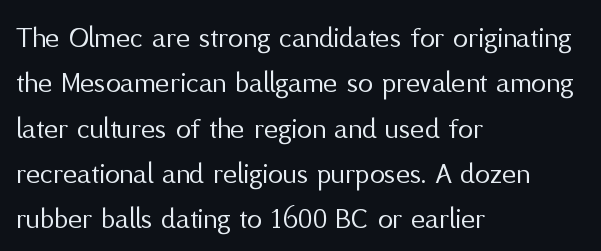
Q: Is the text bold? A: No.
Q: Is the text italic (slanted)? A: No, it is upright.
Q: Is the typeface a serif or a sans-serif typeface? A: Sans-serif.
Q: Is the text underlined? A: No.
Q: How is the paragraph aligned? A: Left-aligned.
Q: Is the spacing between letters normal or unusually wide? A: Normal.
Q: Is the spacing between lines tight, normal or loose? A: Normal.
Q: Width (condensed, normal, or wide)? A: Normal.
Q: Stroke contrast? A: Medium.
Q: x-height? A: Medium.
Q: Monospaced? A: No.
